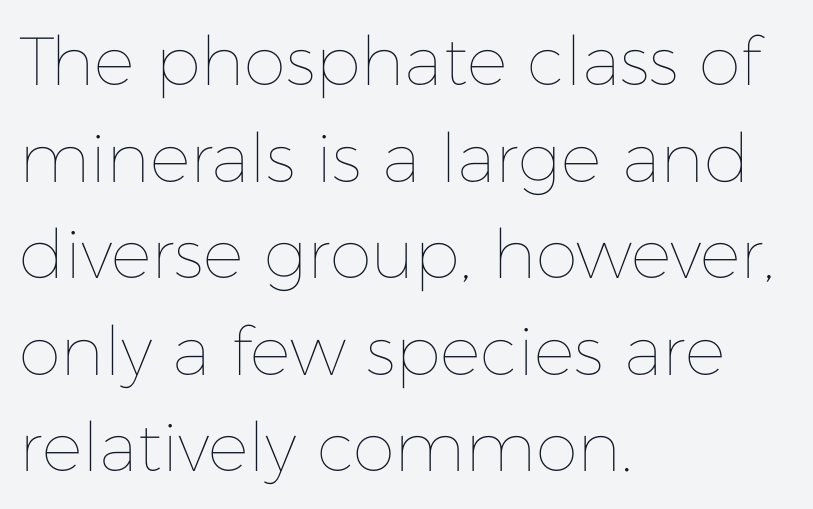
{"italic": "no", "bold": "no", "weight": "thin", "width": "normal", "stroke_contrast": "low", "x_height": "medium", "monospaced": "no", "underline": "no", "align": "left", "line_spacing": "normal", "line_spacing_ratio": 1.42, "letter_spacing": "normal", "letter_spacing_em": 0.0, "glyph_px": 68}
